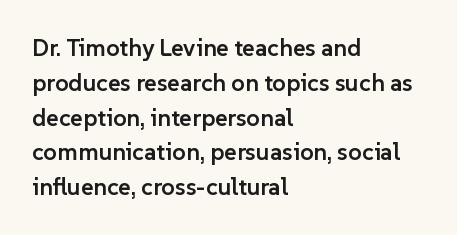
Q: Is the text bold? A: Semi-bold.
Q: Is the text italic (slanted)? A: No, it is upright.
Q: Is the text underlined? A: No.
Q: How is the paragraph aligned? A: Left-aligned.
Q: Is the spacing between letters normal or unusually wide? A: Normal.
Q: Is the spacing between lines tight, normal or loose? A: Normal.
